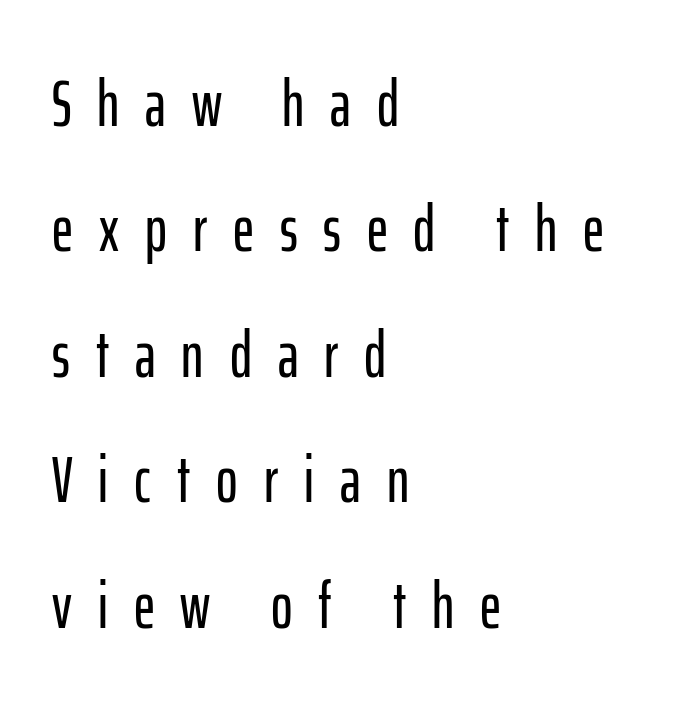
Inter-character spacing is expanded well beyond the font's built-in metrics. The space directly below the letters is spotless. This sample has the flowing, uneven cadence of proportional lettering. Loosely led — the rows are spread out.
